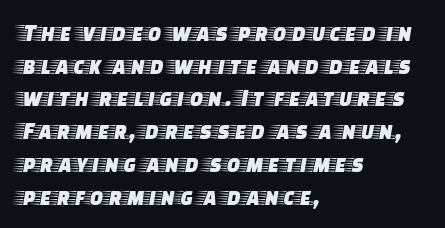
The tracking reads as untouched default to a designer's eye. Has an underline been added? It has not. Where is the straight margin? On the left. A typesetter would call this leading conventional body-copy spacing.
